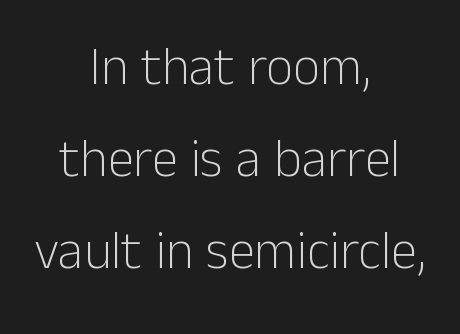
Q: Is the text bold? A: No.
Q: Is the text italic (slanted)? A: No, it is upright.
Q: Is the typeface a serif or a sans-serif typeface? A: Sans-serif.
Q: Is the text underlined? A: No.
Q: How is the paragraph aligned? A: Centered.
Q: Is the spacing between letters normal or unusually wide? A: Normal.
Q: Width (condensed, normal, or wide)? A: Normal.
Q: Stroke contrast? A: Low.
Q: x-height? A: Medium.
Q: Monospaced? A: No.
